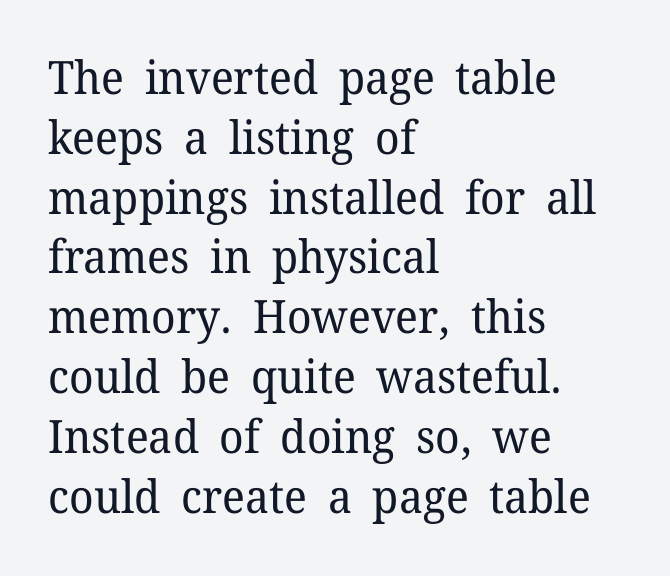
Q: Is the text bold? A: No.
Q: Is the text italic (slanted)? A: No, it is upright.
Q: Is the typeface a serif or a sans-serif typeface? A: Serif.
Q: Is the text underlined? A: No.
Q: How is the paragraph aligned? A: Left-aligned.
Q: Is the spacing between letters normal or unusually wide? A: Normal.
Q: Is the spacing between lines tight, normal or loose? A: Normal.
Q: Width (condensed, normal, or wide)? A: Normal.
Q: Stroke contrast? A: Low.
Q: x-height? A: Medium.
Q: Monospaced? A: No.
